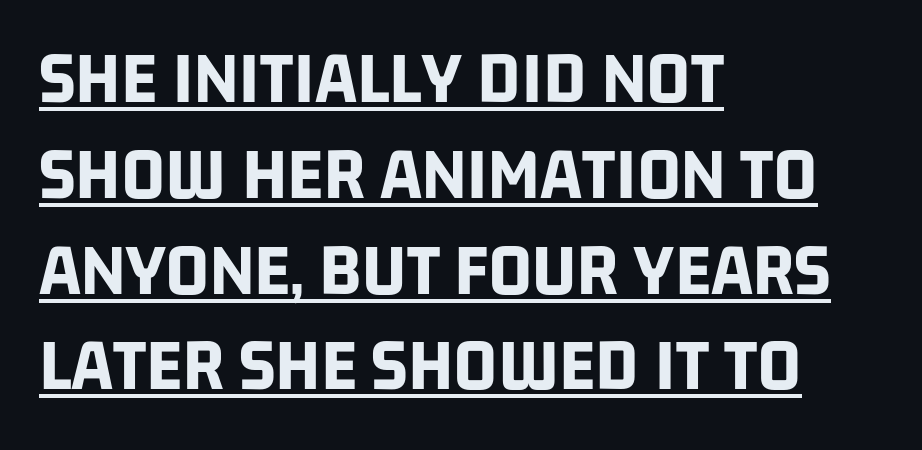
The image shows 76 px bold, condensed sans-serif type; set left-aligned, normal line spacing (1.26x), normal letter spacing, underlined; low stroke contrast and a large x-height.
